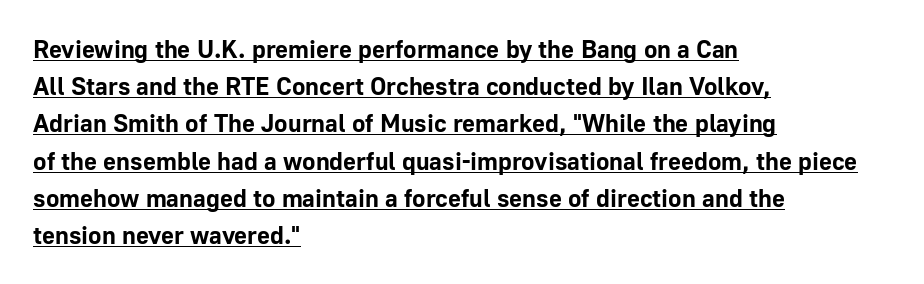
{"italic": "no", "bold": "yes", "underline": "yes", "align": "left", "line_spacing": "normal", "line_spacing_ratio": 1.49, "letter_spacing": "normal", "letter_spacing_em": 0.0, "glyph_px": 25}
